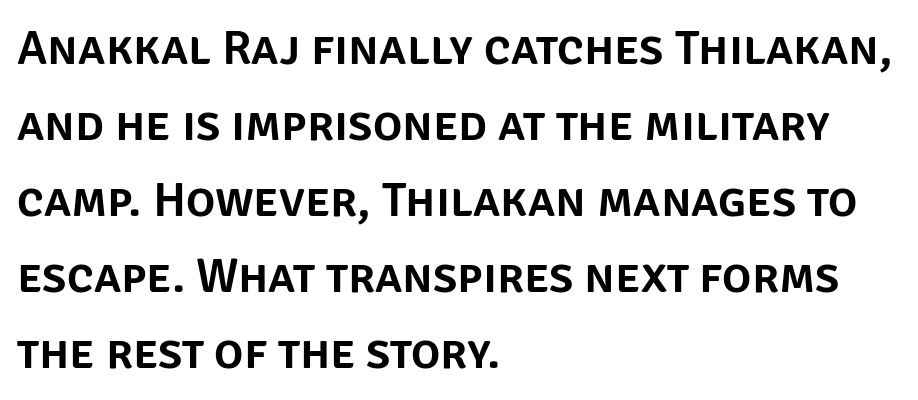
Note: no serifs on the glyphs. Descenders are the only things crossing below the line. The letters stand upright; this is a roman face. If you drew a ruler down the left edge, every line would touch it.
